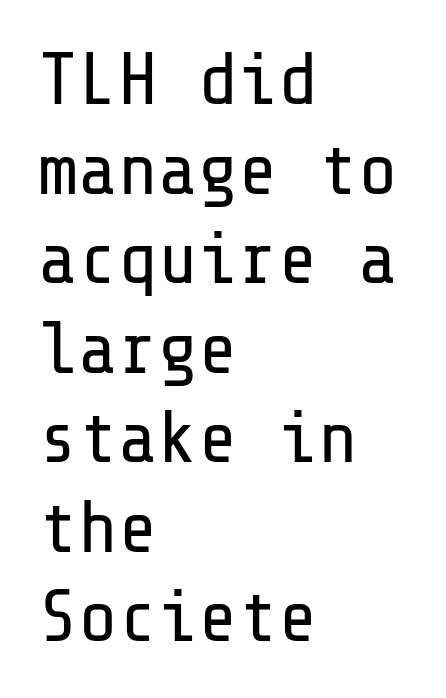
Q: Is the text bold? A: No.
Q: Is the text italic (slanted)? A: No, it is upright.
Q: Is the typeface a serif or a sans-serif typeface? A: Sans-serif.
Q: Is the text underlined? A: No.
Q: How is the paragraph aligned? A: Left-aligned.
Q: Is the spacing between letters normal or unusually wide? A: Normal.
Q: Width (condensed, normal, or wide)? A: Normal.
Q: Stroke contrast? A: Low.
Q: x-height? A: Medium.
